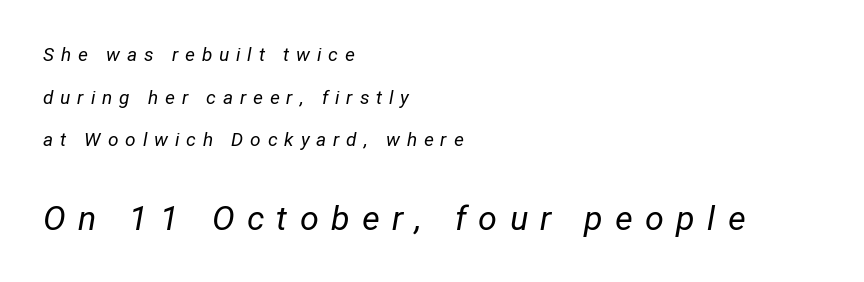
{"italic": "yes", "lean": "right", "slant_degrees": 12, "bold": "no", "weight": "regular", "width": "normal", "stroke_contrast": "low", "x_height": "medium", "monospaced": "no", "underline": "no", "align": "left", "line_spacing": "loose", "line_spacing_ratio": 2.24, "letter_spacing": "wide", "letter_spacing_em": 0.36, "larger_block": "second", "size_ratio": 1.79, "glyph_px": 34}
